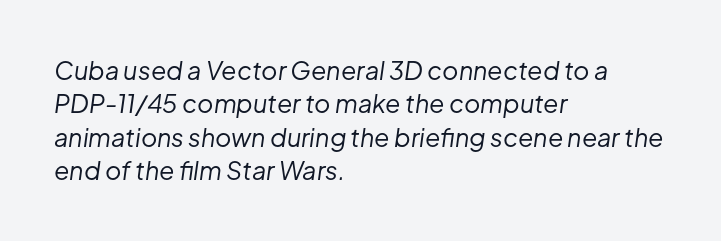
The image shows 25 px text type, italic (leaning right); set left-aligned, normal line spacing (1.34x), normal letter spacing, not underlined.
